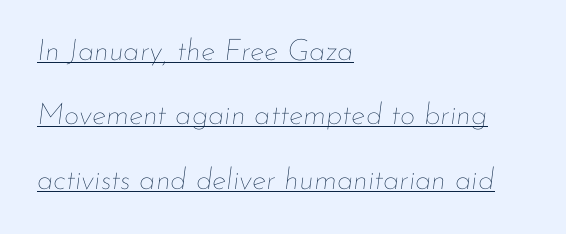
The image shows 30 px thin type, italic (leaning right); set left-aligned, loose line spacing (2.15x), normal letter spacing, underlined; low stroke contrast and a small x-height.
